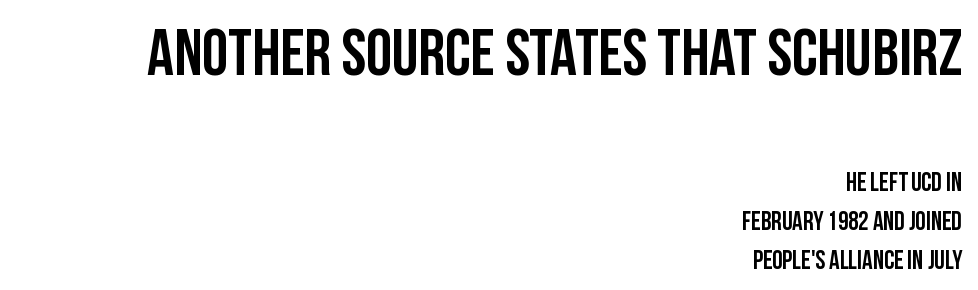
{"serif": "no", "italic": "no", "width": "condensed", "stroke_contrast": "low", "x_height": "large", "monospaced": "no", "underline": "no", "align": "right", "line_spacing": "normal", "line_spacing_ratio": 1.49, "letter_spacing": "normal", "letter_spacing_em": 0.0, "larger_block": "first", "size_ratio": 2.54, "glyph_px": 66}
